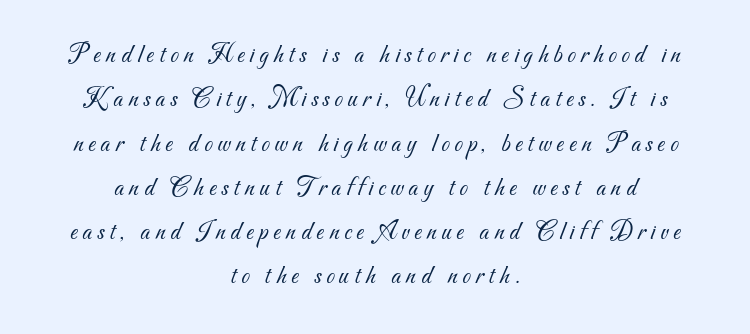
{"bold": "no", "underline": "no", "align": "center", "line_spacing": "normal", "line_spacing_ratio": 1.64, "glyph_px": 27}
